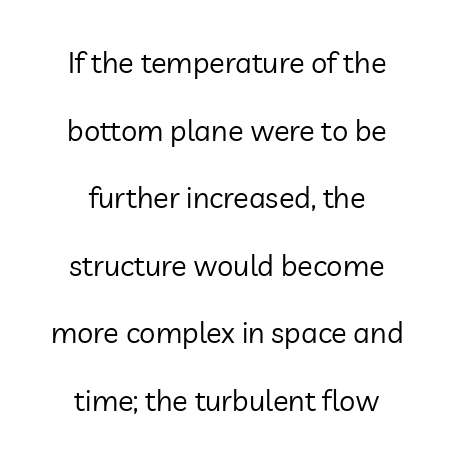
The image shows 29 px regular-weight sans-serif type, upright; set centered, loose line spacing (2.33x), normal letter spacing, not underlined; low stroke contrast and a medium x-height.
